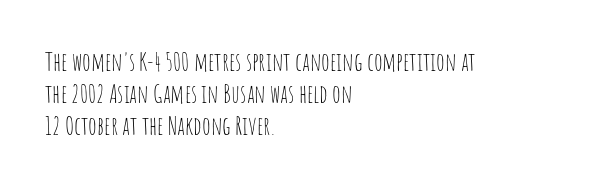
The image shows 25 px text type, upright; set left-aligned, normal line spacing (1.28x), normal letter spacing, not underlined.
